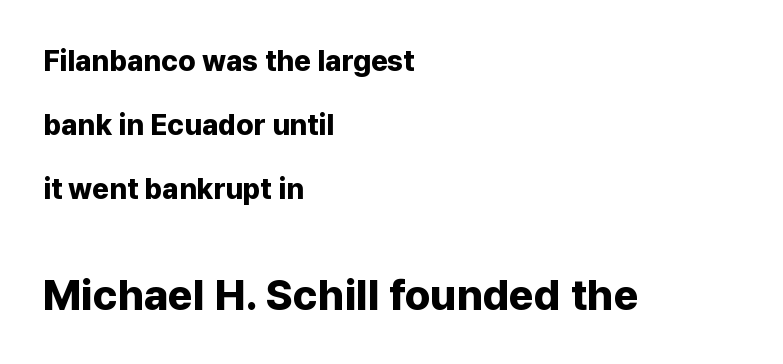
Look at the bottom of the vertical strokes: they stop flat, with no serifs. The face used here is rendered with its standard letterfit. Heft: maximum for text — a bold. Beneath every word, the page is bare.
